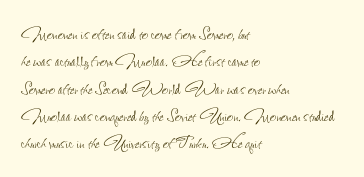
Q: Is the text bold? A: No.
Q: Is the text italic (slanted)? A: Yes.
Q: Is the text underlined? A: No.
Q: How is the paragraph aligned? A: Left-aligned.
Q: Is the spacing between letters normal or unusually wide? A: Normal.
